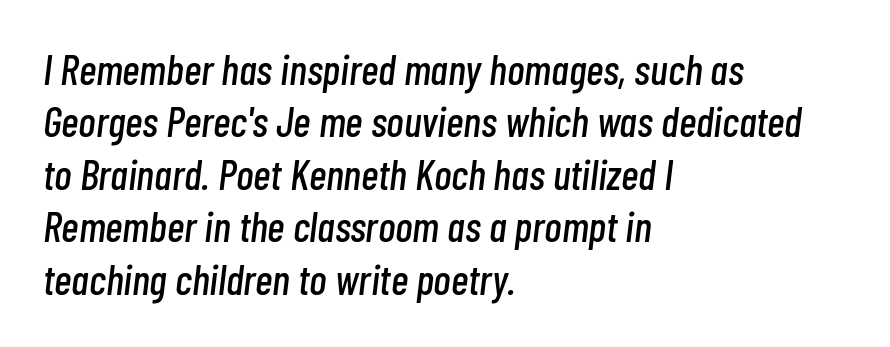
The image shows 42 px condensed type, italic (leaning right); set left-aligned, normal line spacing (1.25x), normal letter spacing, not underlined; low stroke contrast and a medium x-height.
